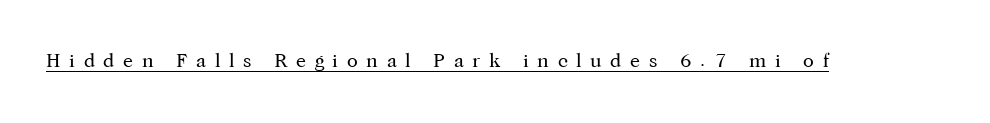
Is the letter spacing exaggerated? Yes — the characters are pushed far apart. Nothing heavy about these letters — not bold at all. The face used here appears with an underline applied. These lines were composed using upright roman letters.
